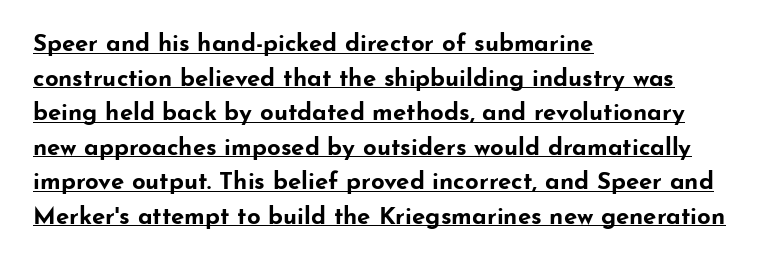
The image shows 24 px bold type, upright; set left-aligned, normal line spacing (1.44x), normal letter spacing, underlined.
